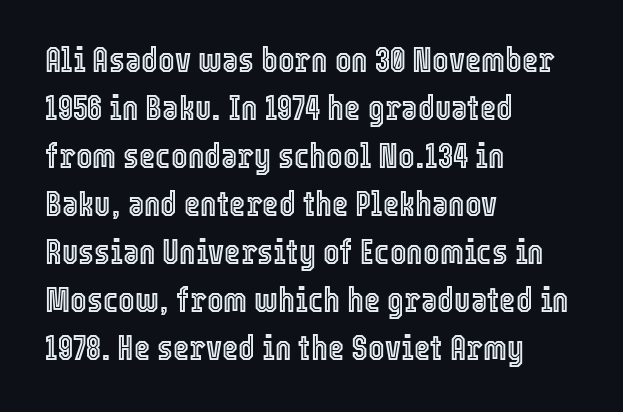
The image shows 35 px condensed type, upright; set left-aligned, normal line spacing (1.37x), normal letter spacing, not underlined; a medium x-height.
